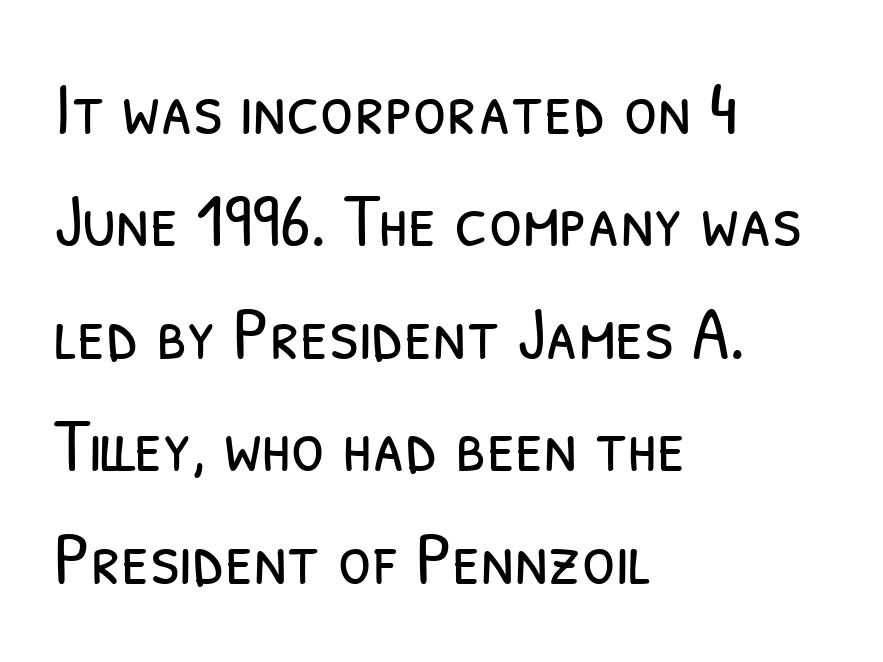
Q: Is the text bold? A: No.
Q: Is the typeface a serif or a sans-serif typeface? A: Sans-serif.
Q: Is the text underlined? A: No.
Q: How is the paragraph aligned? A: Left-aligned.
Q: Is the spacing between letters normal or unusually wide? A: Normal.
Q: Is the spacing between lines tight, normal or loose? A: Normal.
Q: Width (condensed, normal, or wide)? A: Condensed.
Q: Stroke contrast? A: Low.
Q: x-height? A: Medium.
Q: Monospaced? A: No.
